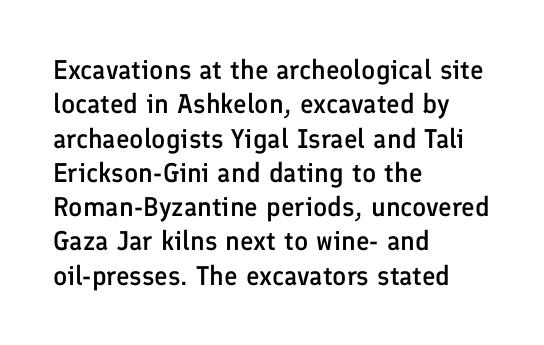
{"italic": "no", "bold": "semi", "underline": "no", "align": "left", "line_spacing": "normal", "line_spacing_ratio": 1.27, "letter_spacing": "normal", "letter_spacing_em": 0.0, "glyph_px": 27}
